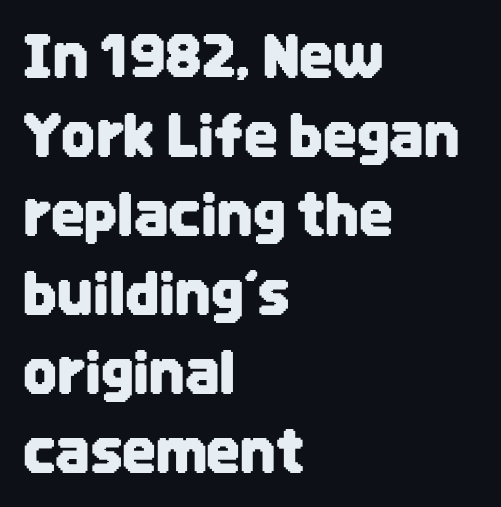
{"serif": "no", "italic": "no", "width": "condensed", "stroke_contrast": "low", "x_height": "large", "monospaced": "no", "underline": "no", "align": "left", "line_spacing": "normal", "line_spacing_ratio": 1.34, "letter_spacing": "normal", "letter_spacing_em": 0.0, "glyph_px": 59}
